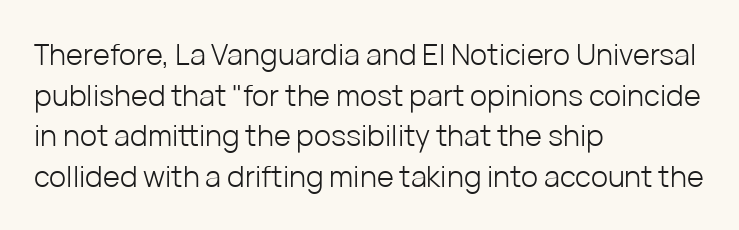
{"serif": "no", "italic": "no", "bold": "no", "weight": "light", "width": "normal", "stroke_contrast": "low", "x_height": "medium", "monospaced": "no", "underline": "no", "align": "left", "line_spacing": "normal", "line_spacing_ratio": 1.4, "letter_spacing": "normal", "letter_spacing_em": 0.0, "glyph_px": 29}
